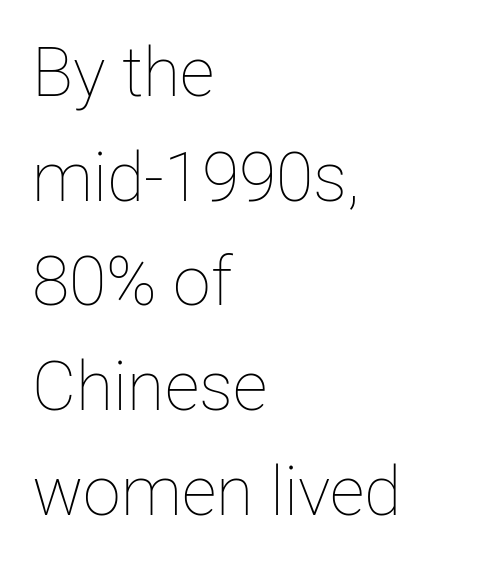
{"italic": "no", "bold": "no", "weight": "thin", "width": "normal", "stroke_contrast": "low", "x_height": "medium", "monospaced": "no", "underline": "no", "align": "left", "line_spacing": "normal", "line_spacing_ratio": 1.54, "letter_spacing": "normal", "letter_spacing_em": 0.0, "glyph_px": 68}
